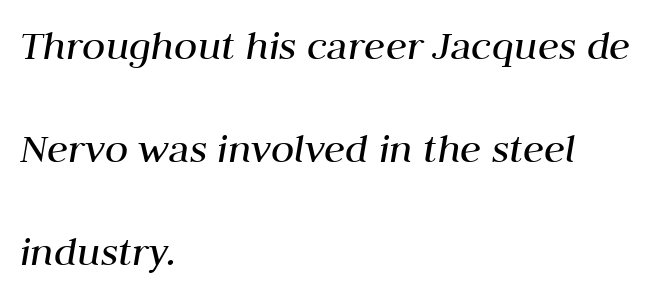
{"italic": "yes", "lean": "right", "slant_degrees": 10, "bold": "no", "weight": "regular", "width": "normal", "stroke_contrast": "medium", "x_height": "medium", "monospaced": "no", "underline": "no", "align": "left", "line_spacing": "loose", "line_spacing_ratio": 2.4, "letter_spacing": "normal", "letter_spacing_em": 0.0, "glyph_px": 43}
